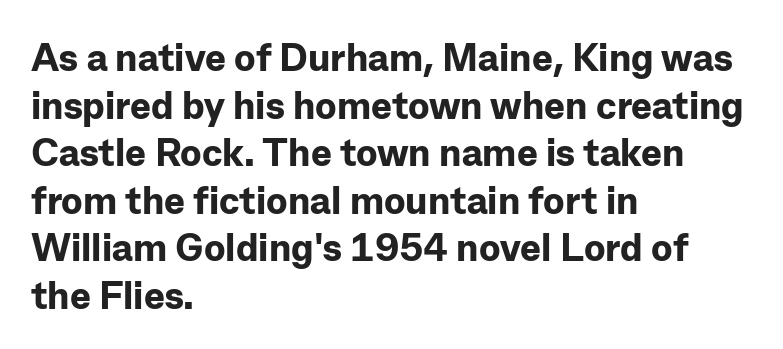
The image shows 39 px bold sans-serif type, upright; set left-aligned, line spacing 1.22x, normal letter spacing, not underlined; low stroke contrast and a medium x-height.
